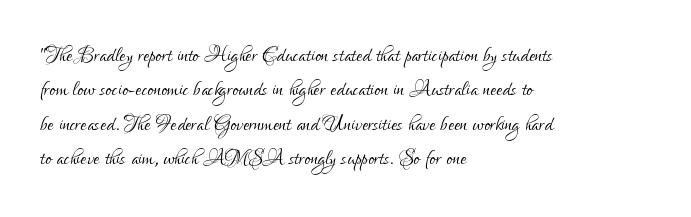
Q: Is the text bold? A: No.
Q: Is the text italic (slanted)? A: Yes.
Q: Is the typeface a serif or a sans-serif typeface? A: Sans-serif.
Q: Is the text underlined? A: No.
Q: How is the paragraph aligned? A: Left-aligned.
Q: Is the spacing between letters normal or unusually wide? A: Normal.
Q: Width (condensed, normal, or wide)? A: Condensed.
Q: Stroke contrast? A: Low.
Q: x-height? A: Small.
Q: Monospaced? A: No.
